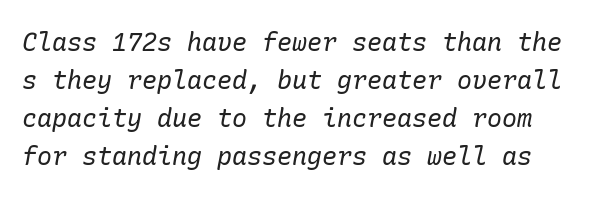
The image shows 25 px text type, italic (leaning right); set normal line spacing (1.52x), normal letter spacing, not underlined.
